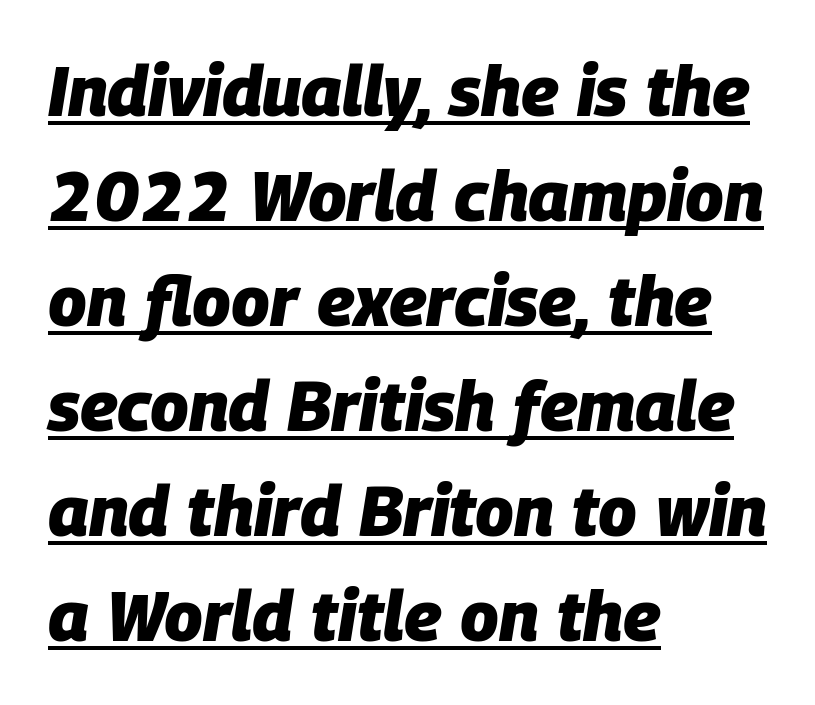
Q: Is the text bold? A: Yes.
Q: Is the text italic (slanted)? A: Yes, it leans right by about 9 degrees.
Q: Is the text underlined? A: Yes.
Q: How is the paragraph aligned? A: Left-aligned.
Q: Is the spacing between letters normal or unusually wide? A: Normal.
Q: Is the spacing between lines tight, normal or loose? A: Normal.
Q: Width (condensed, normal, or wide)? A: Normal.
Q: Stroke contrast? A: Low.
Q: x-height? A: Large.
Q: Monospaced? A: No.
